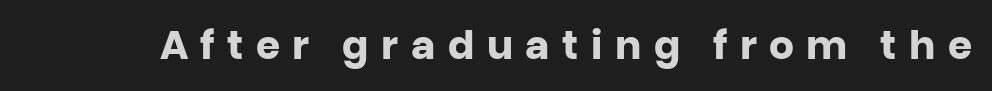
{"serif": "no", "italic": "no", "bold": "yes", "weight": "heavy", "width": "normal", "stroke_contrast": "low", "x_height": "large", "monospaced": "no", "underline": "no", "letter_spacing": "wide", "letter_spacing_em": 0.32, "glyph_px": 39}
